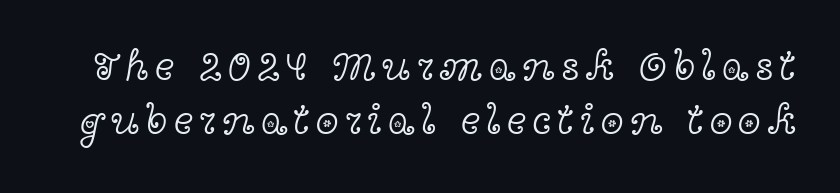
Q: Is the text bold? A: No.
Q: Is the text italic (slanted)? A: Yes.
Q: Is the typeface a serif or a sans-serif typeface? A: Serif.
Q: Is the text underlined? A: No.
Q: Is the spacing between lines tight, normal or loose? A: Normal.
Q: Width (condensed, normal, or wide)? A: Wide.
Q: x-height? A: Medium.
Q: Monospaced? A: No.
